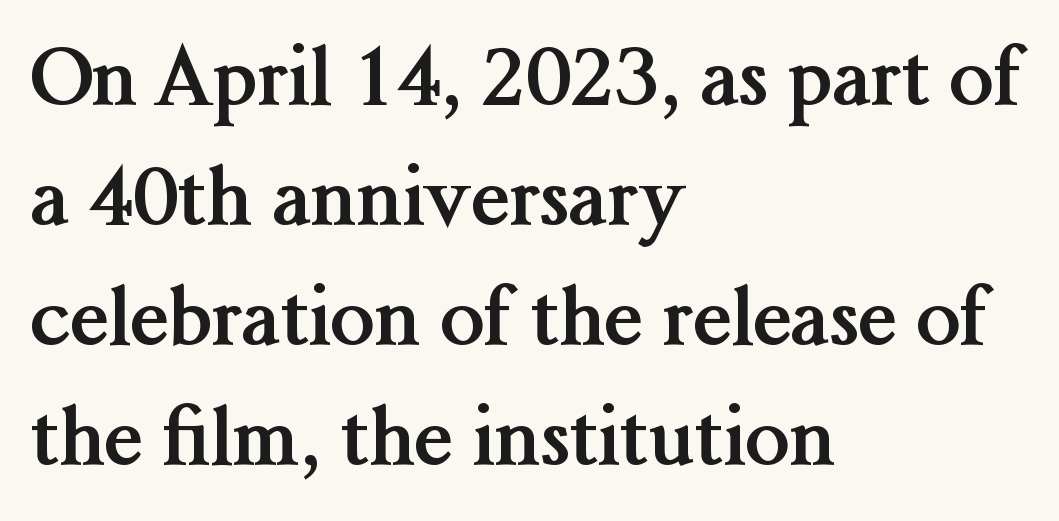
The rendering uses a moderate line-height, typical for paragraphs. The sample has been set heavy, in full bold. Letters rest on an invisible, unmarked baseline. Character widths vary here, with narrow letters taking less room than wide ones. Is there any slant? The stems are plumb. The ragged edge is on the right, which tells us the setting is flush left.
